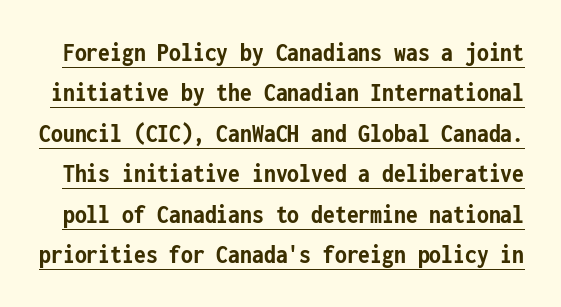
The image shows 27 px bold type, upright; set normal line spacing (1.5x), normal letter spacing, underlined.
